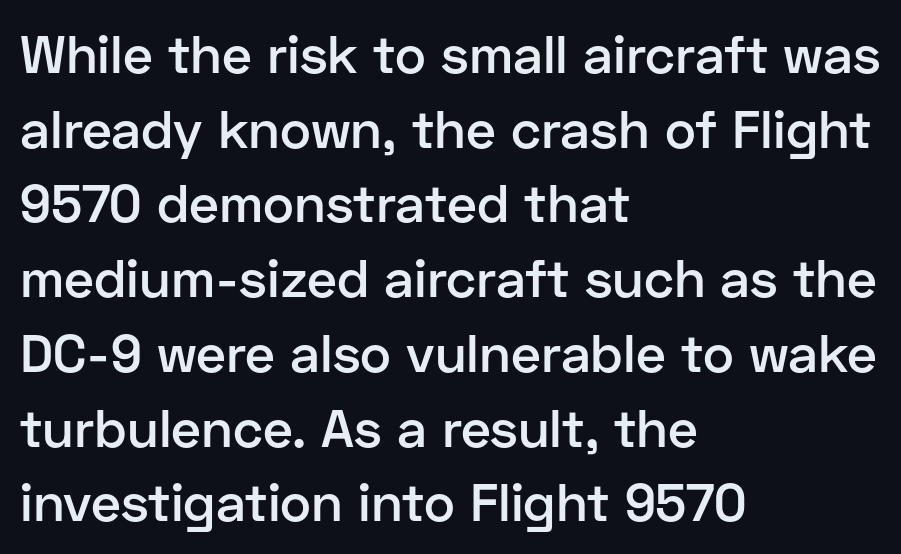
Q: Is the text bold? A: Semi-bold.
Q: Is the text italic (slanted)? A: No, it is upright.
Q: Is the typeface a serif or a sans-serif typeface? A: Sans-serif.
Q: Is the text underlined? A: No.
Q: How is the paragraph aligned? A: Left-aligned.
Q: Is the spacing between letters normal or unusually wide? A: Normal.
Q: Is the spacing between lines tight, normal or loose? A: Normal.
Q: Width (condensed, normal, or wide)? A: Normal.
Q: Stroke contrast? A: Low.
Q: x-height? A: Medium.
Q: Monospaced? A: No.
